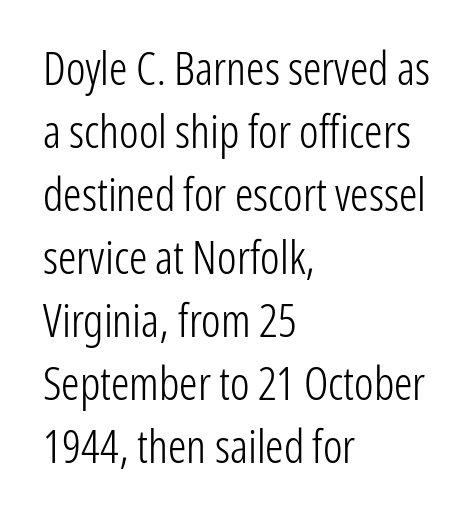
Q: Is the text bold? A: No.
Q: Is the text italic (slanted)? A: No, it is upright.
Q: Is the typeface a serif or a sans-serif typeface? A: Sans-serif.
Q: Is the text underlined? A: No.
Q: How is the paragraph aligned? A: Left-aligned.
Q: Is the spacing between letters normal or unusually wide? A: Normal.
Q: Is the spacing between lines tight, normal or loose? A: Normal.
Q: Width (condensed, normal, or wide)? A: Condensed.
Q: Stroke contrast? A: Low.
Q: x-height? A: Medium.
Q: Monospaced? A: No.
